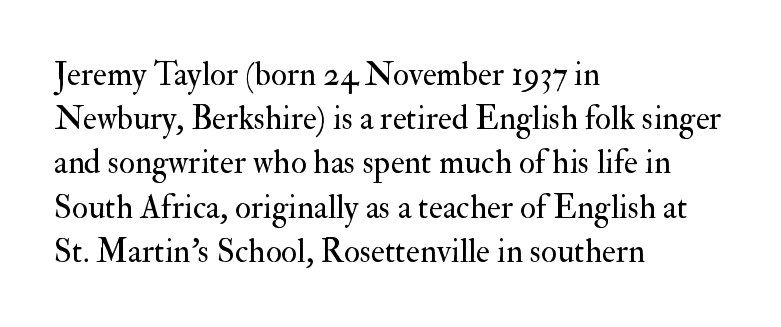
What stands out about the letter spacing? Nothing — it is the standard amount. You could not count columns in this text — the font is proportionally spaced. No heavy texture on the line: the type isn't bold. Line beginnings align vertically; line endings do not. A serif font was chosen for this passage.
